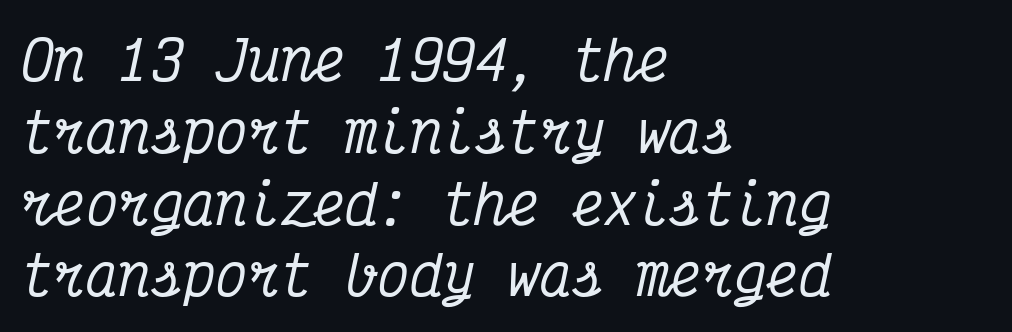
Q: Is the text italic (slanted)? A: Yes, it leans right by about 12 degrees.
Q: Is the typeface a serif or a sans-serif typeface? A: Serif.
Q: Is the text underlined? A: No.
Q: How is the paragraph aligned? A: Left-aligned.
Q: Is the spacing between letters normal or unusually wide? A: Normal.
Q: Is the spacing between lines tight, normal or loose? A: Normal.
Q: Width (condensed, normal, or wide)? A: Condensed.
Q: Stroke contrast? A: Medium.
Q: x-height? A: Medium.
Q: Monospaced? A: Yes.
